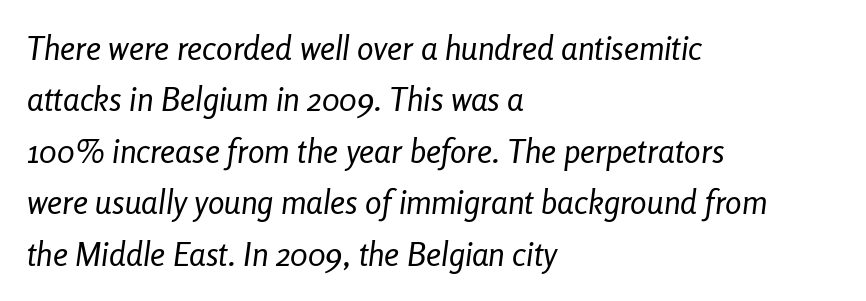
The image shows 33 px regular-weight, condensed type, italic (leaning right); set left-aligned, normal line spacing (1.56x), normal letter spacing, not underlined; low stroke contrast and a medium x-height.
